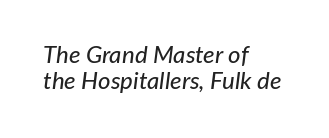
Q: Is the text italic (slanted)? A: Yes, it leans right by about 7 degrees.
Q: Is the text underlined? A: No.
Q: How is the paragraph aligned? A: Left-aligned.
Q: Is the spacing between letters normal or unusually wide? A: Normal.
Q: Is the spacing between lines tight, normal or loose? A: Tight.
